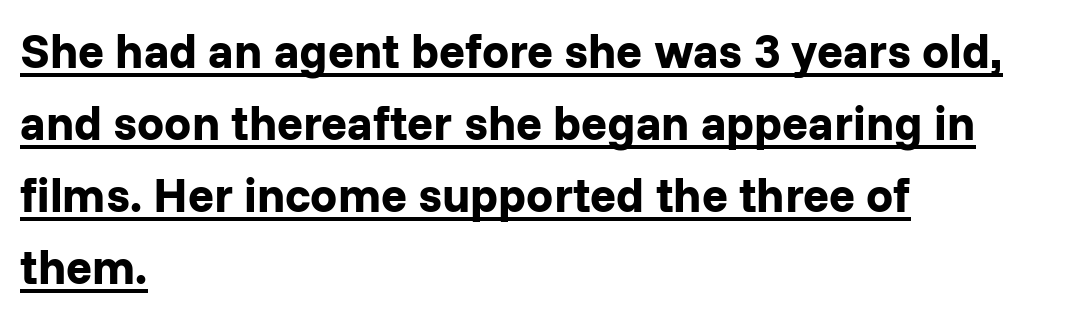
Q: Is the text bold? A: Yes.
Q: Is the text italic (slanted)? A: No, it is upright.
Q: Is the typeface a serif or a sans-serif typeface? A: Sans-serif.
Q: Is the text underlined? A: Yes.
Q: How is the paragraph aligned? A: Left-aligned.
Q: Is the spacing between letters normal or unusually wide? A: Normal.
Q: Is the spacing between lines tight, normal or loose? A: Normal.
Q: Width (condensed, normal, or wide)? A: Normal.
Q: Stroke contrast? A: Low.
Q: x-height? A: Medium.
Q: Monospaced? A: No.
